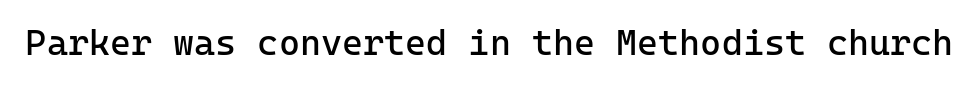
Unlike italic type, these characters show no tilt at all. Between one letter and the next there's only the usual sliver of space. These glyphs show unthickened strokes, regular width or finer. Descenders are the only things crossing below the line.
